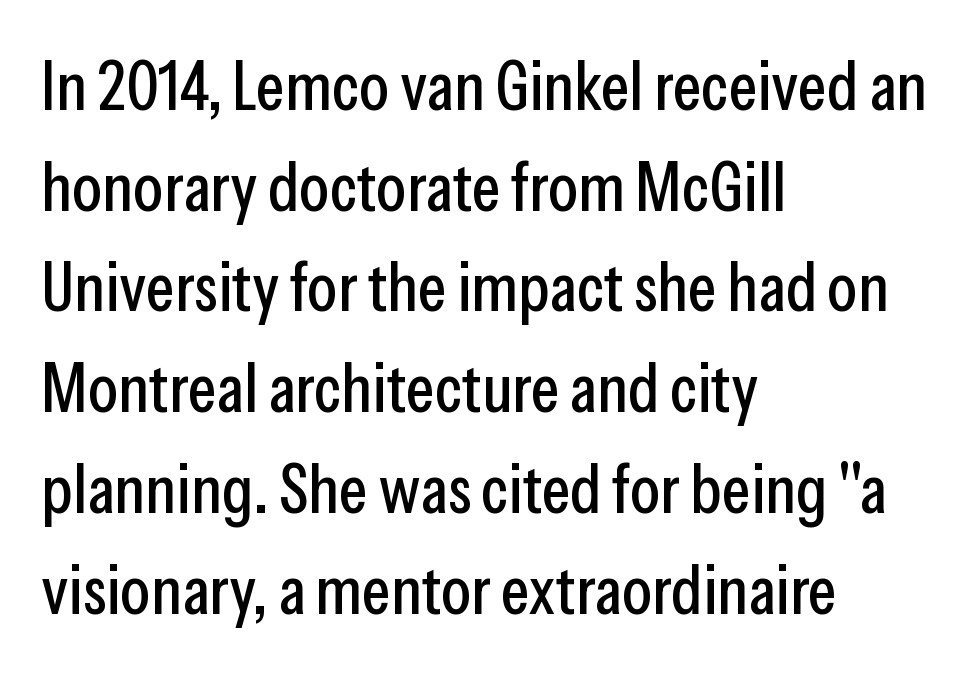
{"serif": "no", "italic": "no", "width": "condensed", "stroke_contrast": "low", "x_height": "medium", "monospaced": "no", "underline": "no", "align": "left", "line_spacing": "normal", "line_spacing_ratio": 1.46, "letter_spacing": "normal", "letter_spacing_em": 0.0, "glyph_px": 69}
